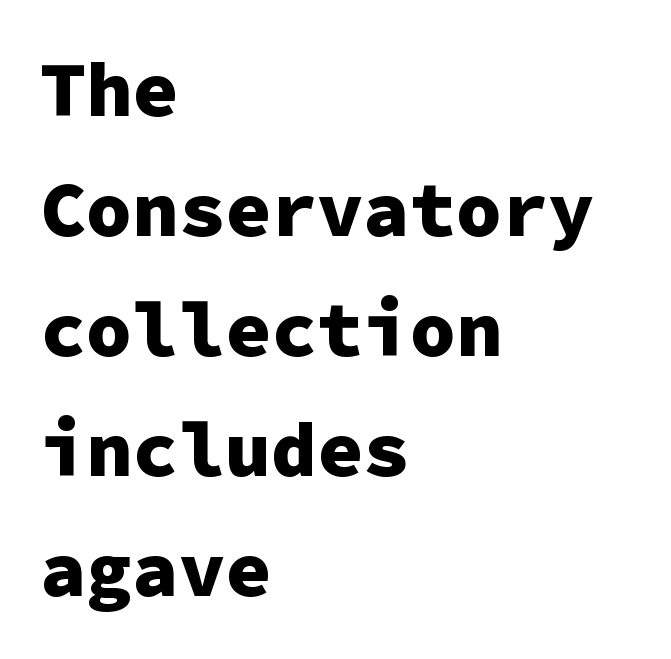
The image shows 77 px heavy sans-serif type, upright, monospaced; set left-aligned, normal line spacing (1.56x), normal letter spacing, not underlined; low stroke contrast and a medium x-height.
